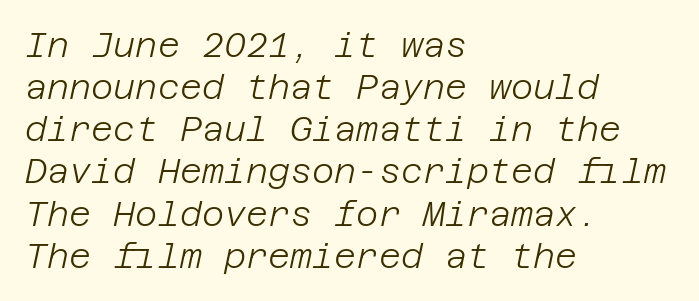
The image shows 34 px light type, italic (leaning right); set left-aligned, line spacing 1.24x, normal letter spacing, not underlined; low stroke contrast and a large x-height.
